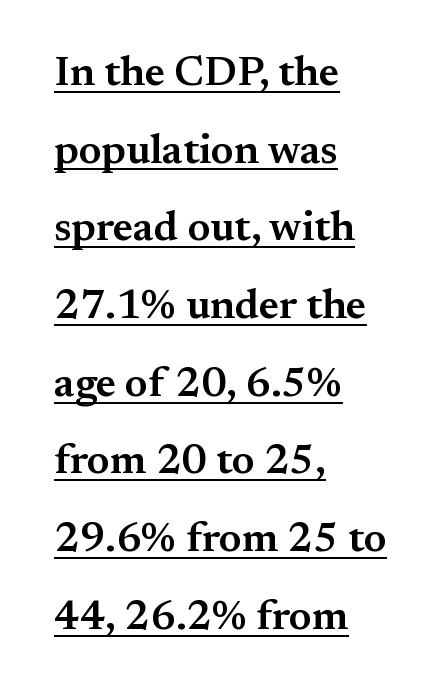
The image shows 42 px semibold serif type, upright; set left-aligned, line spacing 1.85x, normal letter spacing, underlined; medium stroke contrast and a small x-height.
